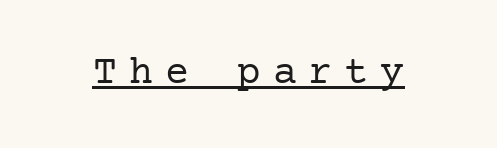
The image shows 40 px regular-weight serif type, upright; set unusually wide letter spacing (+0.3 em), underlined; low stroke contrast and a medium x-height.
